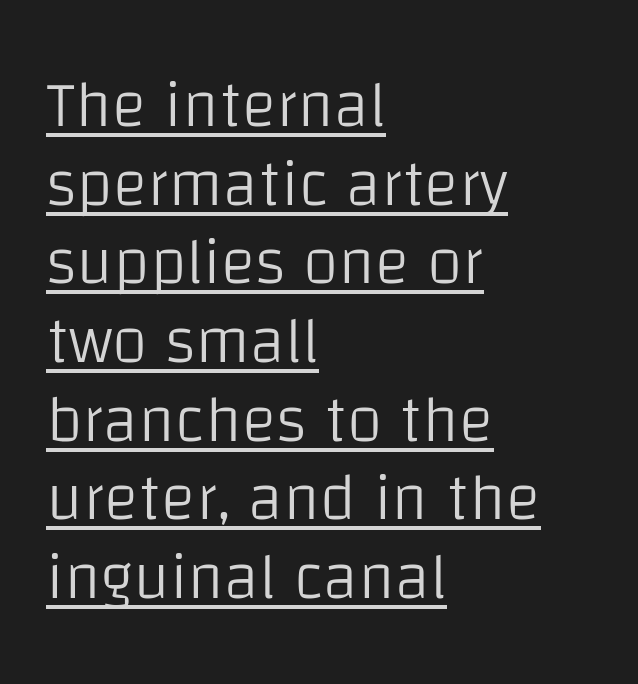
Q: Is the text bold? A: No.
Q: Is the text italic (slanted)? A: No, it is upright.
Q: Is the typeface a serif or a sans-serif typeface? A: Sans-serif.
Q: Is the text underlined? A: Yes.
Q: How is the paragraph aligned? A: Left-aligned.
Q: Is the spacing between letters normal or unusually wide? A: Normal.
Q: Width (condensed, normal, or wide)? A: Normal.
Q: Stroke contrast? A: Low.
Q: x-height? A: Large.
Q: Monospaced? A: No.
